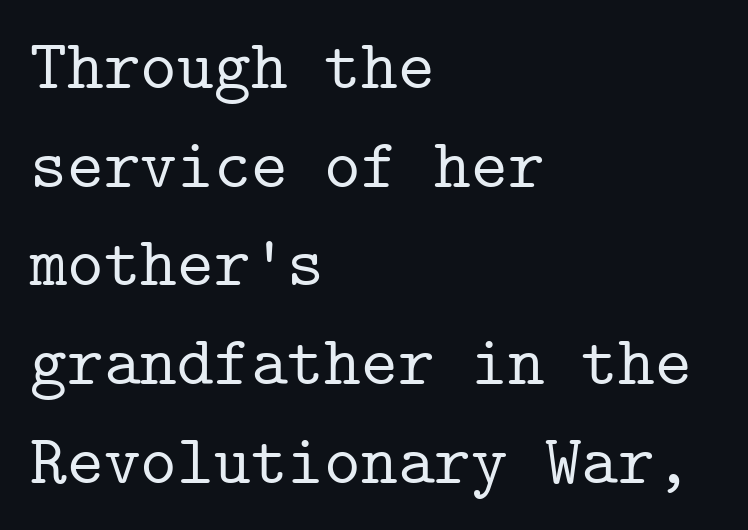
The image shows 70 px serif type, upright, monospaced; set left-aligned, normal line spacing (1.41x), normal letter spacing, not underlined; low stroke contrast and a medium x-height.
